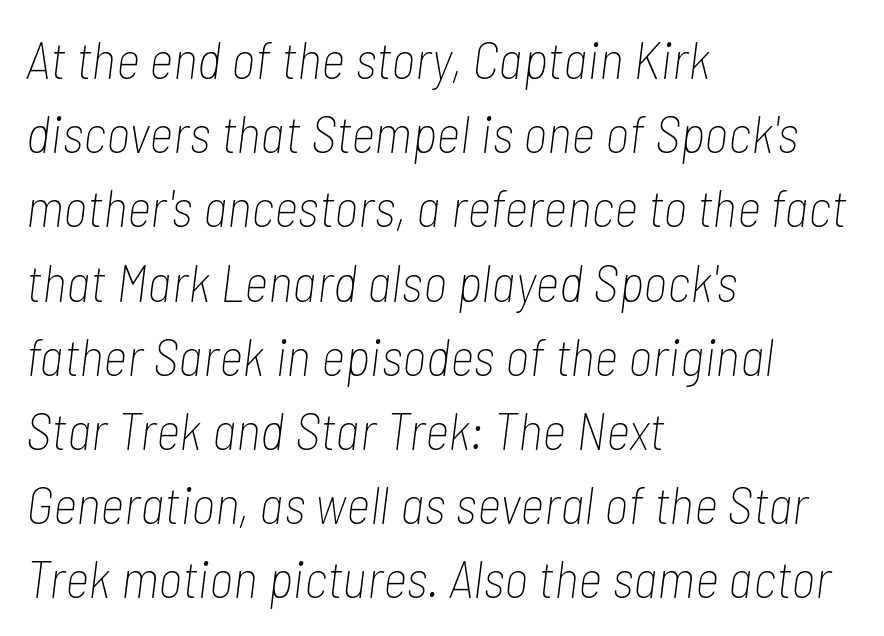
{"italic": "yes", "lean": "right", "slant_degrees": 7, "bold": "no", "weight": "thin", "width": "condensed", "stroke_contrast": "low", "x_height": "medium", "monospaced": "no", "underline": "no", "align": "left", "line_spacing": "normal", "line_spacing_ratio": 1.4, "letter_spacing": "normal", "letter_spacing_em": 0.0, "glyph_px": 53}
